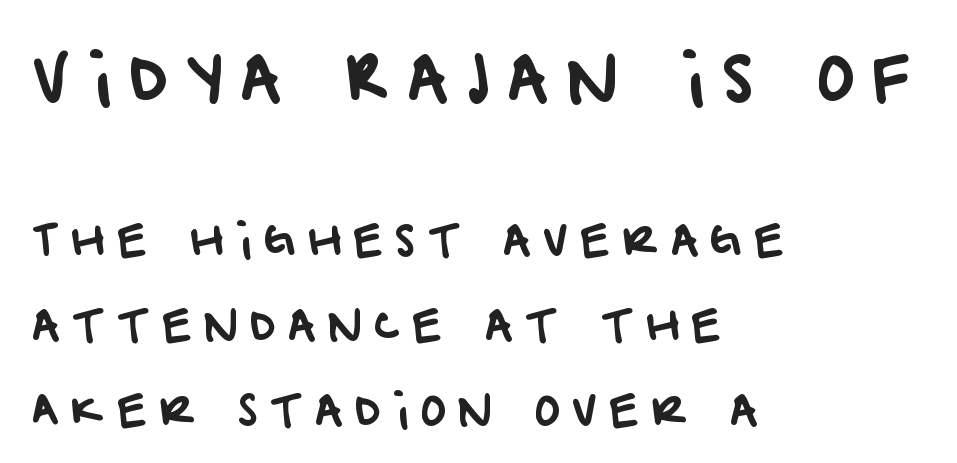
Q: Is the typeface a serif or a sans-serif typeface? A: Sans-serif.
Q: Is the text underlined? A: No.
Q: How is the paragraph aligned? A: Left-aligned.
Q: Is the spacing between letters normal or unusually wide? A: Unusually wide.
Q: Is the spacing between lines tight, normal or loose? A: Loose.
Q: Which block of text is set in a larger size, the first (top) or the second (bottom)? A: The first (top) one.
Q: Width (condensed, normal, or wide)? A: Normal.
Q: Stroke contrast? A: Low.
Q: x-height? A: Large.
Q: Monospaced? A: No.
